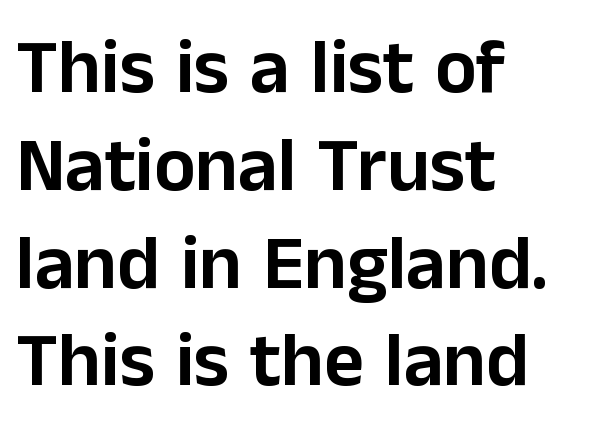
{"serif": "no", "italic": "no", "width": "normal", "stroke_contrast": "low", "x_height": "medium", "monospaced": "no", "underline": "no", "align": "left", "line_spacing": "normal", "line_spacing_ratio": 1.27, "letter_spacing": "normal", "letter_spacing_em": 0.0, "glyph_px": 77}
